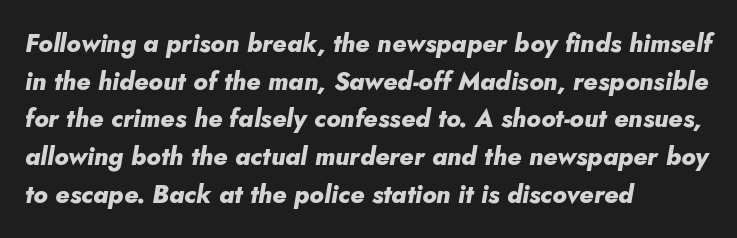
Q: Is the text bold? A: Yes.
Q: Is the text italic (slanted)? A: Yes, it leans right by about 10 degrees.
Q: Is the text underlined? A: No.
Q: How is the paragraph aligned? A: Left-aligned.
Q: Is the spacing between letters normal or unusually wide? A: Normal.
Q: Is the spacing between lines tight, normal or loose? A: Normal.
